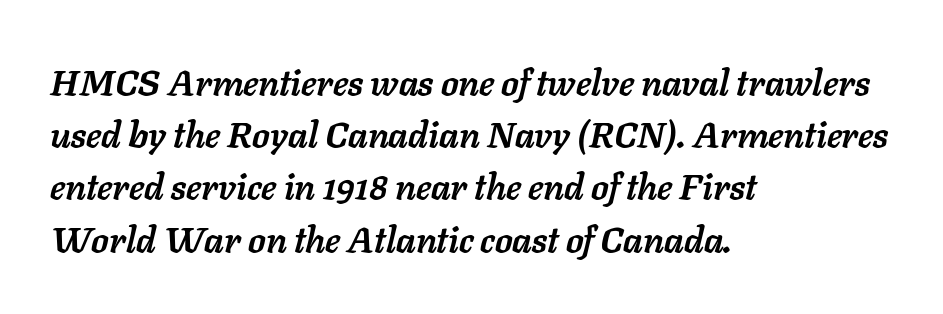
There is no visible air inserted between adjacent glyphs. This sample has the flowing, uneven cadence of proportional lettering. Whoever set this chose a conventional vertical rhythm. Notice how the stems are inclined rather than vertical — that's the hallmark of italics. Descenders hang freely into open space.
